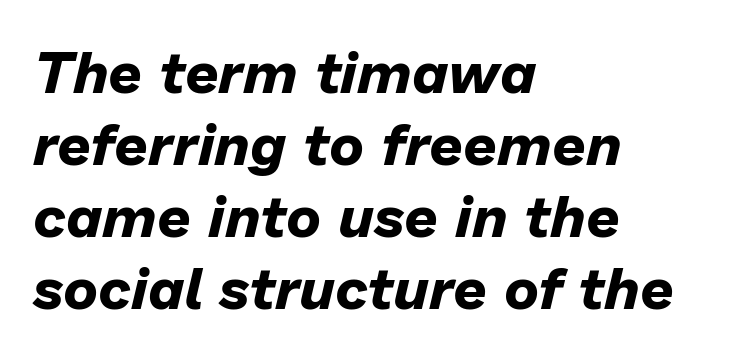
The image shows 59 px bold type, italic (leaning right); set left-aligned, line spacing 1.22x, normal letter spacing, not underlined; low stroke contrast and a medium x-height.
